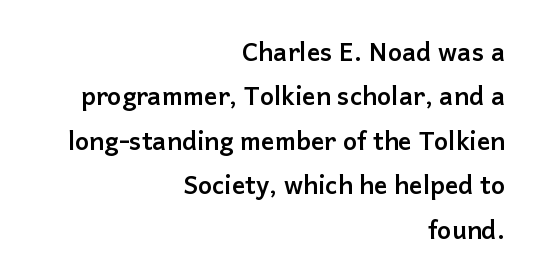
Typeset ragged left — the right edge is the straight one. Every stem runs plumb, perpendicular to the baseline. The words here are not underlined. The typesetting leans heavy: a genuine bold.
